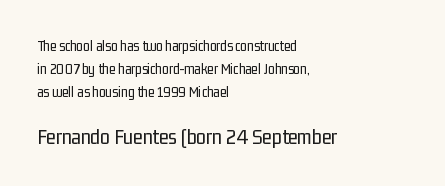
The image shows 22 px text type, upright; set left-aligned, normal line spacing (1.54x), normal letter spacing, not underlined; the second (bottom) block is 1.47x larger.
